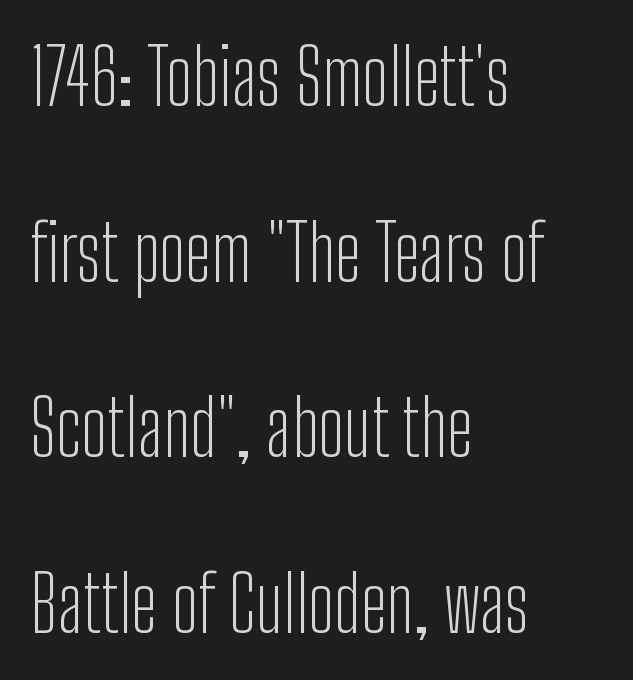
{"serif": "no", "italic": "no", "bold": "no", "weight": "light", "width": "condensed", "stroke_contrast": "low", "x_height": "medium", "monospaced": "no", "underline": "no", "align": "left", "line_spacing": "loose", "line_spacing_ratio": 2.28, "letter_spacing": "normal", "letter_spacing_em": 0.0, "glyph_px": 77}
